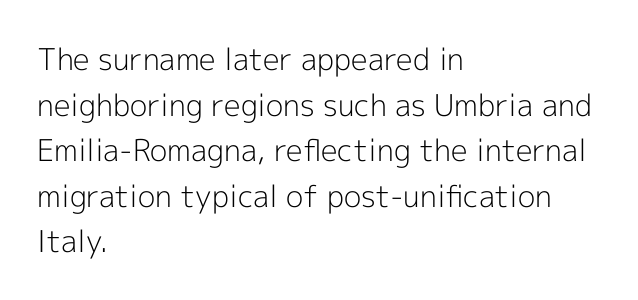
The image shows 30 px light sans-serif type, upright; set left-aligned, normal line spacing (1.52x), normal letter spacing, not underlined; a medium x-height.
